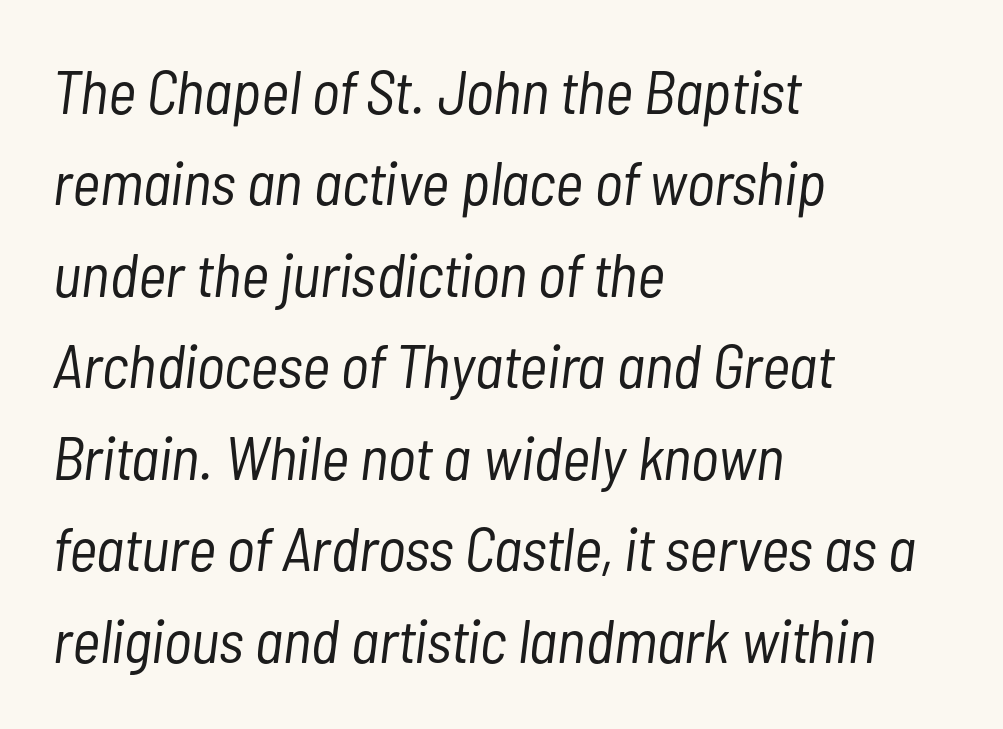
Q: Is the text bold? A: No.
Q: Is the text italic (slanted)? A: Yes, it leans right by about 7 degrees.
Q: Is the text underlined? A: No.
Q: How is the paragraph aligned? A: Left-aligned.
Q: Is the spacing between letters normal or unusually wide? A: Normal.
Q: Is the spacing between lines tight, normal or loose? A: Normal.
Q: Width (condensed, normal, or wide)? A: Condensed.
Q: Stroke contrast? A: Low.
Q: x-height? A: Medium.
Q: Monospaced? A: No.
